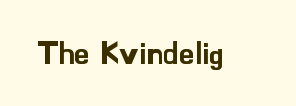
The image shows 31 px sans-serif type, upright; set normal letter spacing, not underlined; low stroke contrast and a small x-height.
